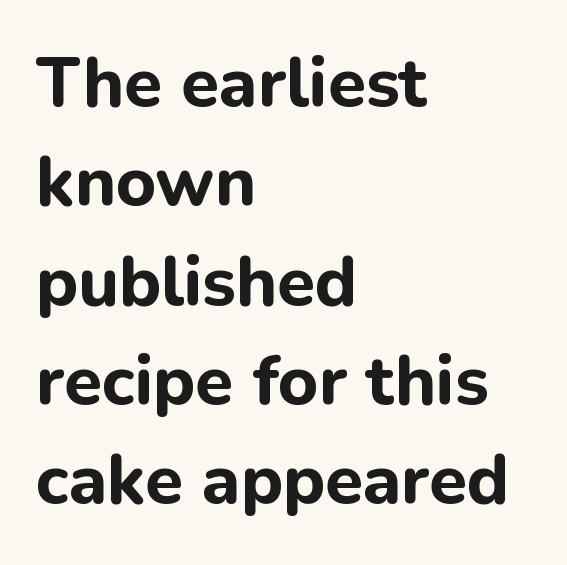
Q: Is the text bold? A: Yes.
Q: Is the text italic (slanted)? A: No, it is upright.
Q: Is the typeface a serif or a sans-serif typeface? A: Sans-serif.
Q: Is the text underlined? A: No.
Q: How is the paragraph aligned? A: Left-aligned.
Q: Is the spacing between letters normal or unusually wide? A: Normal.
Q: Is the spacing between lines tight, normal or loose? A: Normal.
Q: Width (condensed, normal, or wide)? A: Normal.
Q: Stroke contrast? A: Low.
Q: x-height? A: Medium.
Q: Monospaced? A: No.
